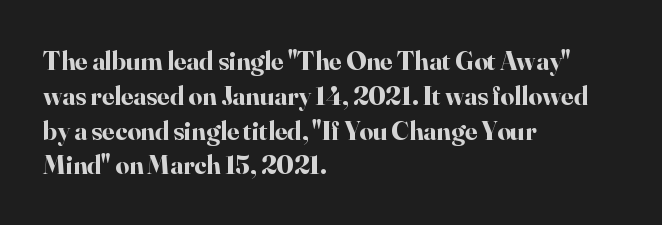
{"italic": "no", "bold": "yes", "underline": "no", "align": "left", "line_spacing": "normal", "line_spacing_ratio": 1.29, "letter_spacing": "normal", "letter_spacing_em": 0.0, "glyph_px": 27}
